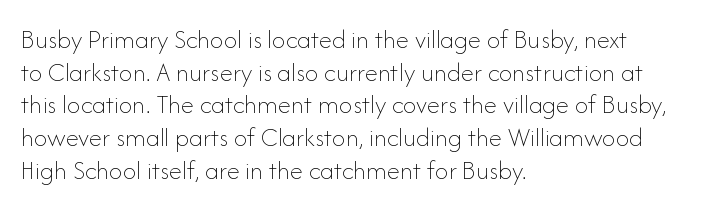
What stands out about the letter spacing? Nothing — it is the standard amount. This is not heavy type; no bold has been used. Just letters on the line, the space beneath them empty. Notice how the stems are strictly vertical — no italics here. This rendering uses left alignment, leaving the right contour irregular.
